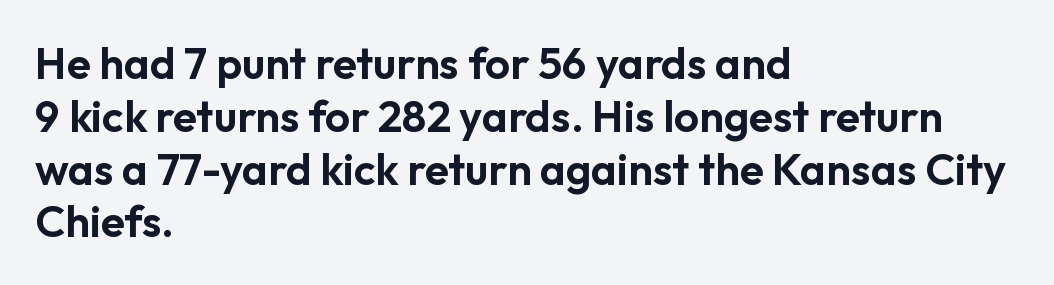
{"serif": "no", "italic": "no", "width": "normal", "stroke_contrast": "low", "x_height": "medium", "monospaced": "no", "underline": "no", "align": "left", "line_spacing_ratio": 1.2, "letter_spacing": "normal", "letter_spacing_em": 0.0, "glyph_px": 44}
